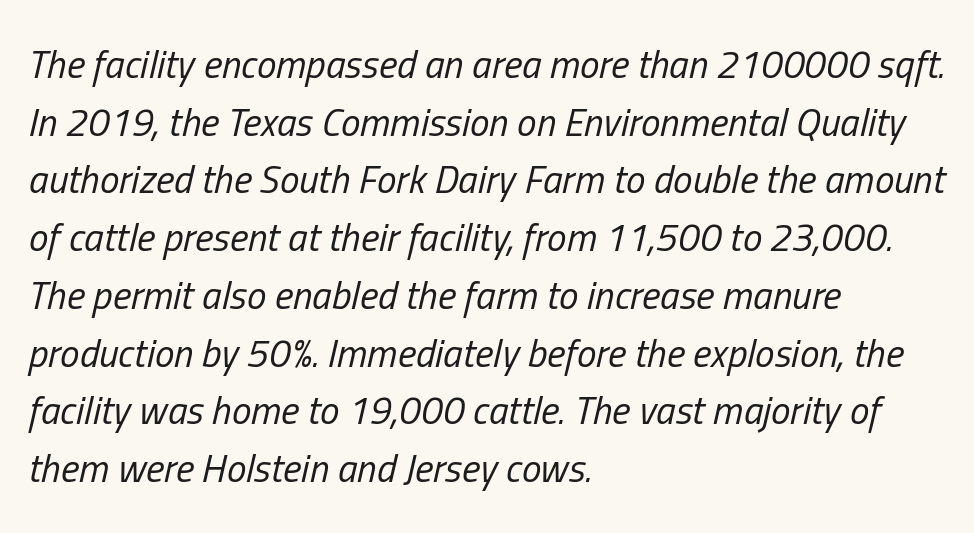
Q: Is the text bold? A: No.
Q: Is the text italic (slanted)? A: Yes, it leans right by about 13 degrees.
Q: Is the text underlined? A: No.
Q: How is the paragraph aligned? A: Left-aligned.
Q: Is the spacing between letters normal or unusually wide? A: Normal.
Q: Is the spacing between lines tight, normal or loose? A: Normal.
Q: Width (condensed, normal, or wide)? A: Condensed.
Q: Stroke contrast? A: Low.
Q: x-height? A: Medium.
Q: Monospaced? A: No.
